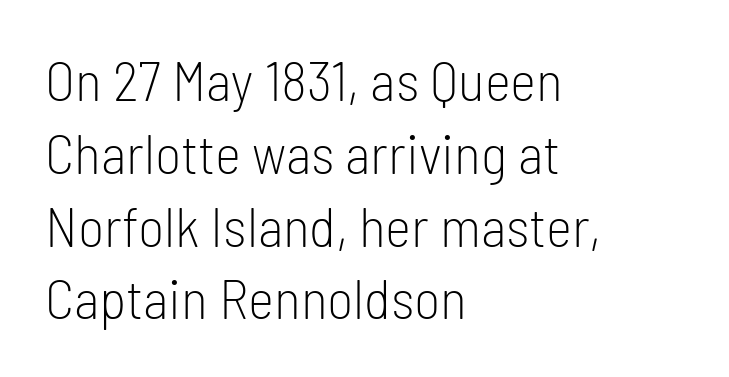
Q: Is the text bold? A: No.
Q: Is the text italic (slanted)? A: No, it is upright.
Q: Is the typeface a serif or a sans-serif typeface? A: Sans-serif.
Q: Is the text underlined? A: No.
Q: How is the paragraph aligned? A: Left-aligned.
Q: Is the spacing between letters normal or unusually wide? A: Normal.
Q: Is the spacing between lines tight, normal or loose? A: Normal.
Q: Width (condensed, normal, or wide)? A: Condensed.
Q: Stroke contrast? A: Low.
Q: x-height? A: Medium.
Q: Monospaced? A: No.
